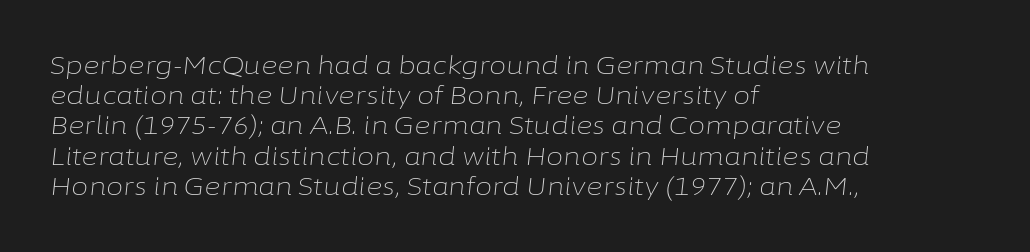
{"italic": "yes", "lean": "right", "slant_degrees": 6, "bold": "no", "underline": "no", "align": "left", "line_spacing_ratio": 1.21, "letter_spacing": "normal", "letter_spacing_em": 0.0, "glyph_px": 25}
